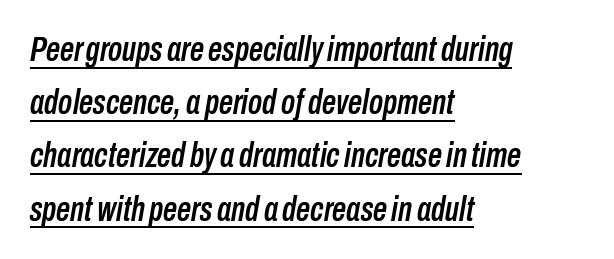
Q: Is the text italic (slanted)? A: Yes, it leans right by about 10 degrees.
Q: Is the text underlined? A: Yes.
Q: How is the paragraph aligned? A: Left-aligned.
Q: Is the spacing between letters normal or unusually wide? A: Normal.
Q: Is the spacing between lines tight, normal or loose? A: Normal.
Q: Width (condensed, normal, or wide)? A: Condensed.
Q: Stroke contrast? A: Low.
Q: x-height? A: Medium.
Q: Monospaced? A: No.
